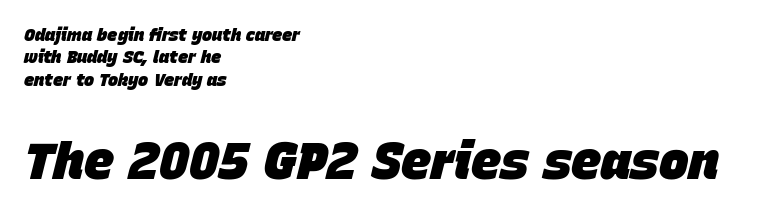
The image shows 50 px heavy type, italic (leaning right); set left-aligned, normal line spacing (1.32x), normal letter spacing, not underlined; the second (bottom) block is 2.94x larger; low stroke contrast and a large x-height.
